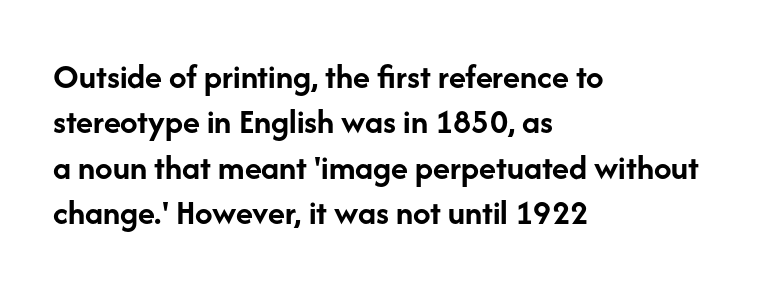
The horizontal fit of the characters is conventional and even. Italic? Not at all — the glyphs are vertical. Set as a true bold cut, around the 700 mark. The font family rendered here belongs to the sans-serif group. Underline: absent.
